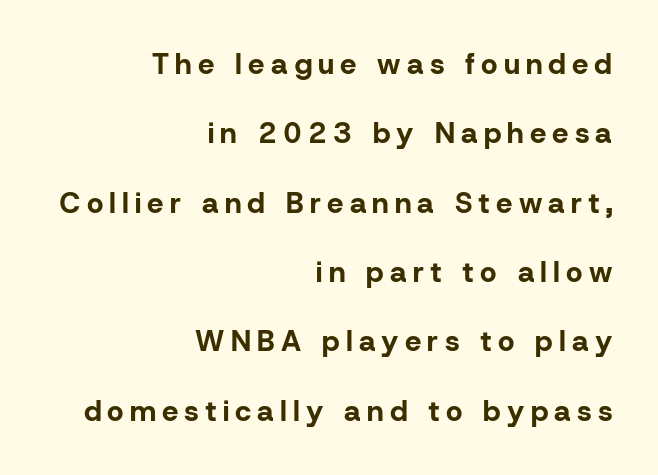
Line endings align vertically; line beginnings do not. Style check: upright. In terms of leading, this rendering errs on the spacious side. Is the letter spacing exaggerated? Yes — the characters are pushed far apart. Is this a sans? Yes — the strokes have no serifs.
